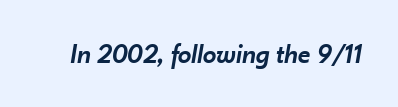
Is the type slanted? Yes — the strokes lean at a clear angle. Compared with an ordinary text face, these strokes are moderately heavier — a semibold. Type without underlining. Honestly, the letter spacing is just normal — you wouldn't notice it.
